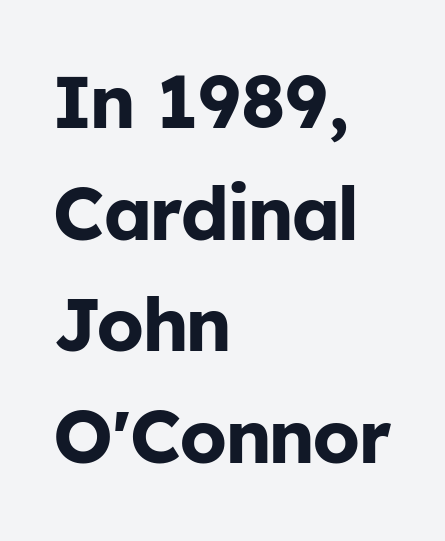
Q: Is the text bold? A: Yes.
Q: Is the text italic (slanted)? A: No, it is upright.
Q: Is the typeface a serif or a sans-serif typeface? A: Sans-serif.
Q: Is the text underlined? A: No.
Q: How is the paragraph aligned? A: Left-aligned.
Q: Is the spacing between letters normal or unusually wide? A: Normal.
Q: Is the spacing between lines tight, normal or loose? A: Normal.
Q: Width (condensed, normal, or wide)? A: Normal.
Q: Stroke contrast? A: Low.
Q: x-height? A: Medium.
Q: Monospaced? A: No.
